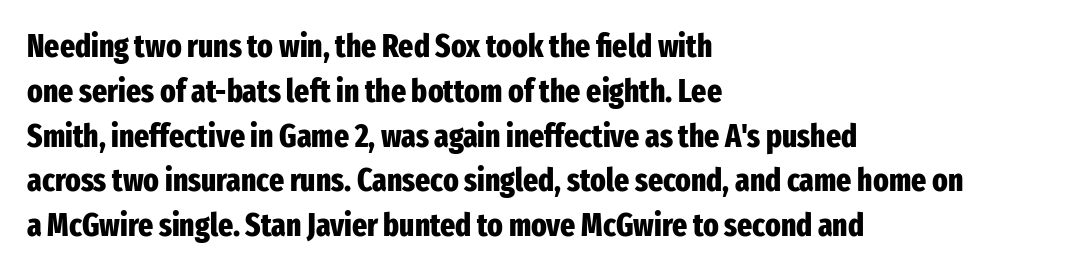
This sample uses an upright cut, with every glyph sitting square on the baseline. Regarding leading, the lines here are spaced in the standard way. Descenders are the only things crossing below the line. This rendering leaves character spacing at its baseline value. Serifs: no, the terminals of the letterforms are clean. The rendering uses natural spacing where letterforms have individual widths.
